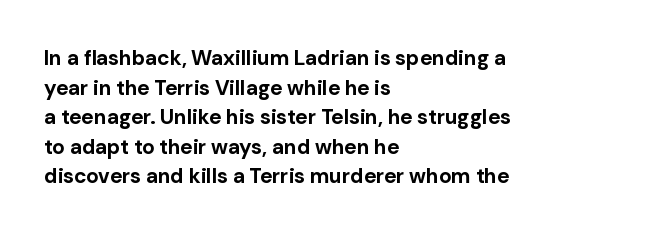
{"italic": "no", "bold": "yes", "underline": "no", "align": "left", "line_spacing": "normal", "line_spacing_ratio": 1.41, "letter_spacing": "normal", "letter_spacing_em": 0.0, "glyph_px": 21}
